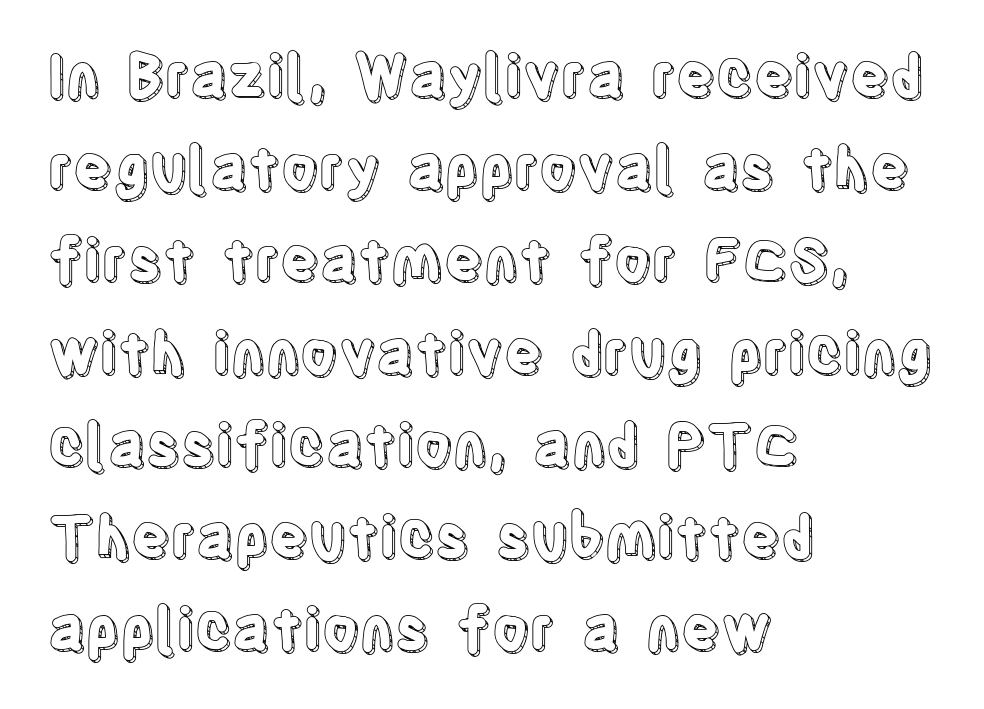
Q: Is the text italic (slanted)? A: No, it is upright.
Q: Is the text underlined? A: No.
Q: How is the paragraph aligned? A: Left-aligned.
Q: Is the spacing between letters normal or unusually wide? A: Normal.
Q: Is the spacing between lines tight, normal or loose? A: Normal.
Q: Width (condensed, normal, or wide)? A: Condensed.
Q: x-height? A: Large.
Q: Monospaced? A: No.
